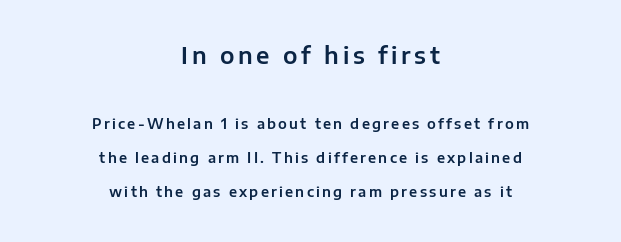
Look at the glyph heights: the upper group is clearly the bigger setting. A typesetter would mark this as roman, not italic. Honestly, the rows look like they've been pulled way apart. Clear beneath every line of the passage. If you folded the block vertically in half, each line would mirror itself in length.
